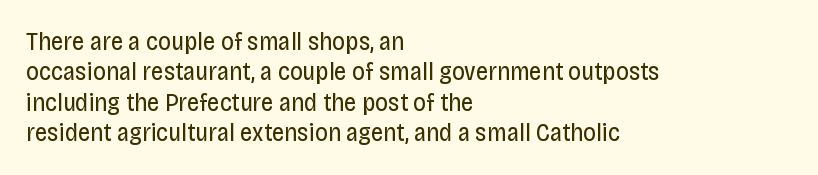
{"italic": "no", "bold": "no", "underline": "no", "align": "left", "line_spacing_ratio": 1.22, "letter_spacing": "normal", "letter_spacing_em": 0.0, "glyph_px": 25}
